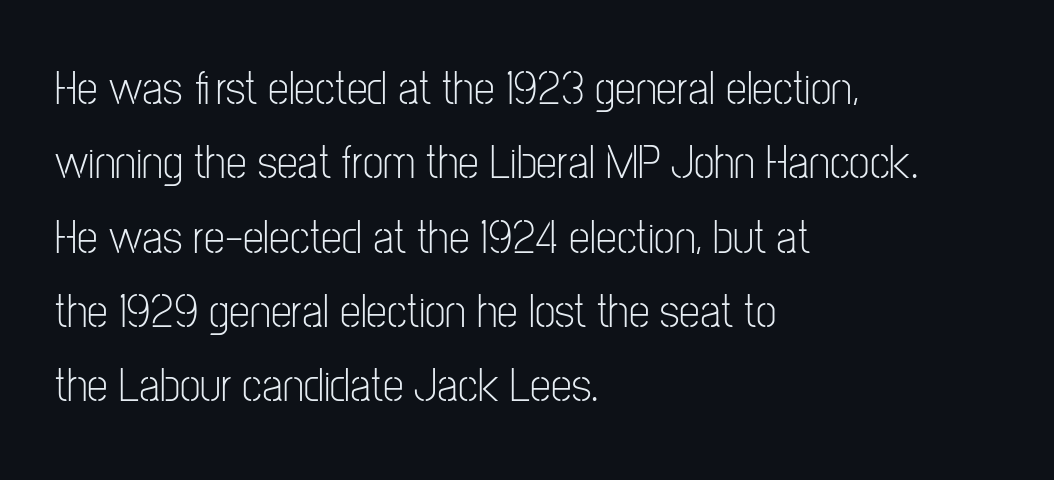
{"serif": "no", "italic": "no", "bold": "no", "weight": "light", "width": "condensed", "stroke_contrast": "low", "x_height": "medium", "monospaced": "no", "underline": "no", "align": "left", "line_spacing": "normal", "line_spacing_ratio": 1.58, "letter_spacing": "normal", "letter_spacing_em": 0.0, "glyph_px": 47}
